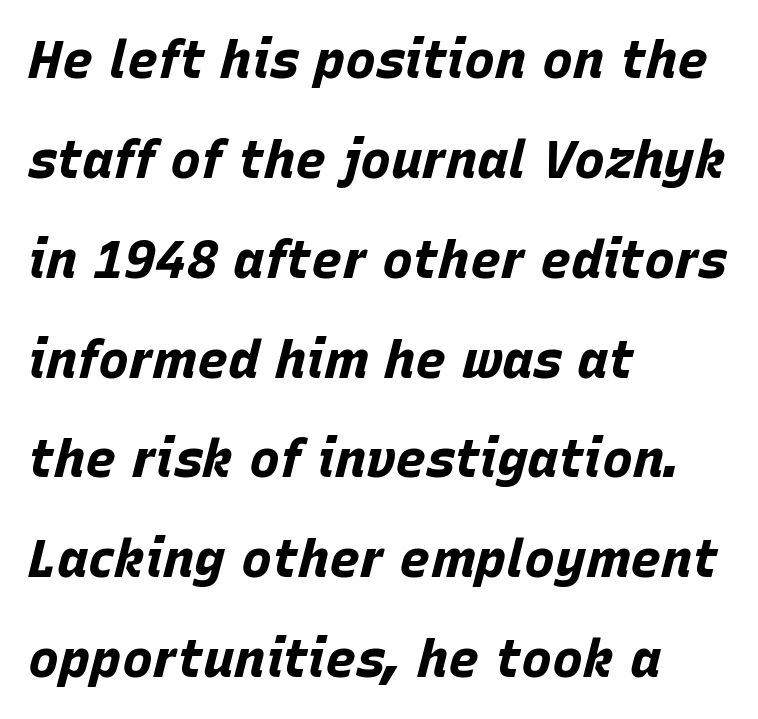
{"italic": "yes", "lean": "right", "slant_degrees": 15, "bold": "yes", "weight": "bold", "width": "normal", "stroke_contrast": "low", "x_height": "large", "monospaced": "no", "underline": "no", "align": "left", "line_spacing": "loose", "line_spacing_ratio": 1.92, "letter_spacing": "normal", "letter_spacing_em": 0.0, "glyph_px": 52}
